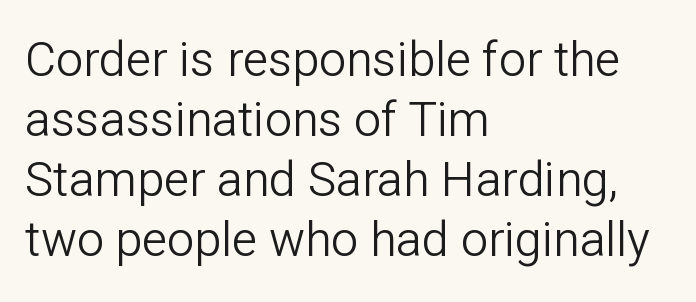
Q: Is the text bold? A: No.
Q: Is the text italic (slanted)? A: No, it is upright.
Q: Is the typeface a serif or a sans-serif typeface? A: Sans-serif.
Q: Is the text underlined? A: No.
Q: How is the paragraph aligned? A: Left-aligned.
Q: Is the spacing between letters normal or unusually wide? A: Normal.
Q: Is the spacing between lines tight, normal or loose? A: Normal.
Q: Width (condensed, normal, or wide)? A: Normal.
Q: Stroke contrast? A: Low.
Q: x-height? A: Medium.
Q: Monospaced? A: No.
